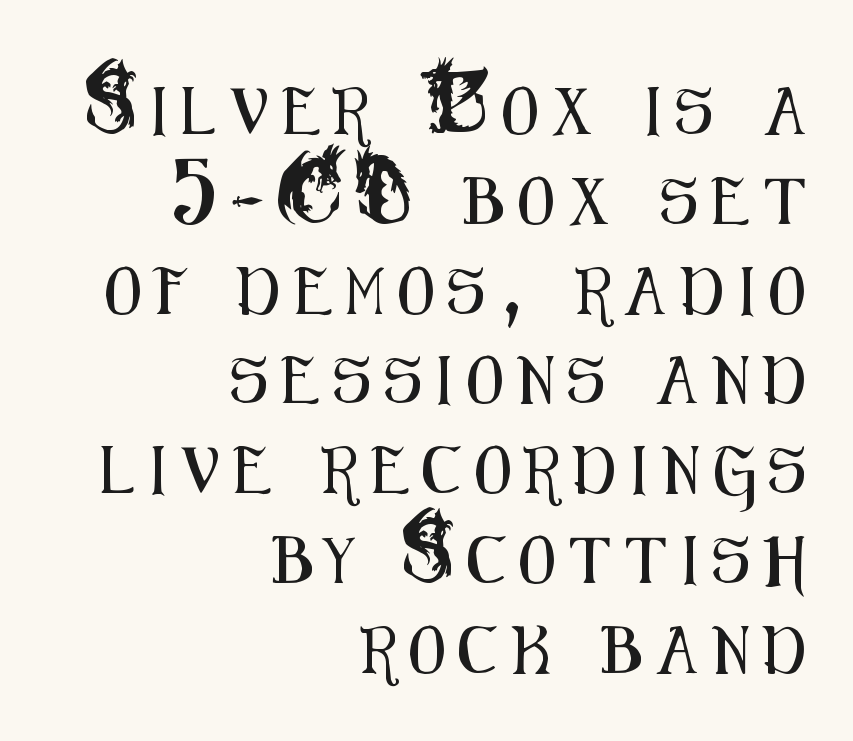
{"serif": "no", "italic": "no", "width": "condensed", "stroke_contrast": "medium", "x_height": "small", "monospaced": "no", "underline": "no", "align": "right", "line_spacing": "loose", "line_spacing_ratio": 1.91, "letter_spacing": "wide", "letter_spacing_em": 0.31, "glyph_px": 47}
